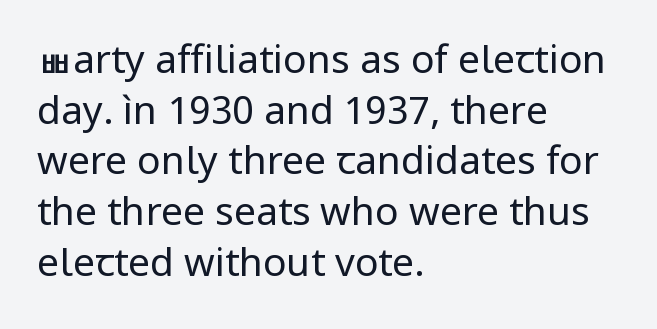
{"serif": "no", "italic": "no", "bold": "no", "weight": "regular", "width": "normal", "stroke_contrast": "low", "x_height": "medium", "monospaced": "no", "underline": "no", "align": "left", "line_spacing": "normal", "line_spacing_ratio": 1.3, "letter_spacing": "normal", "letter_spacing_em": 0.0, "glyph_px": 39}
